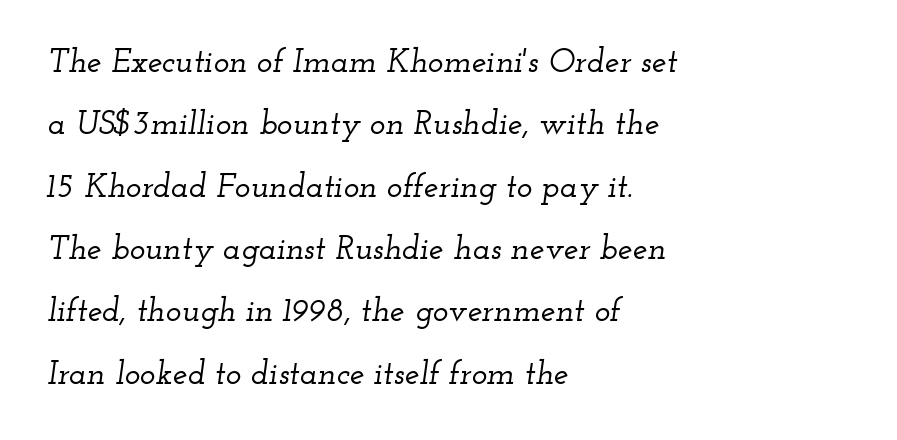
Check under the words: just untouched page. Look at the bottom of the vertical strokes: they flare into serifs here. There's an unmistakable incline to the writing here. Tracking here is standard; glyphs follow each other at the usual distance. Horizontal alignment here is leftward, the default for most running prose.
